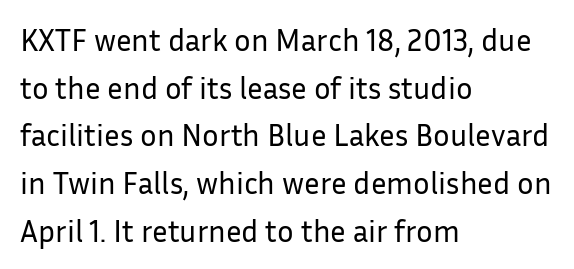
{"serif": "no", "italic": "no", "bold": "no", "weight": "regular", "width": "normal", "stroke_contrast": "low", "x_height": "medium", "monospaced": "no", "underline": "no", "align": "left", "line_spacing": "normal", "line_spacing_ratio": 1.54, "letter_spacing": "normal", "letter_spacing_em": 0.0, "glyph_px": 31}
